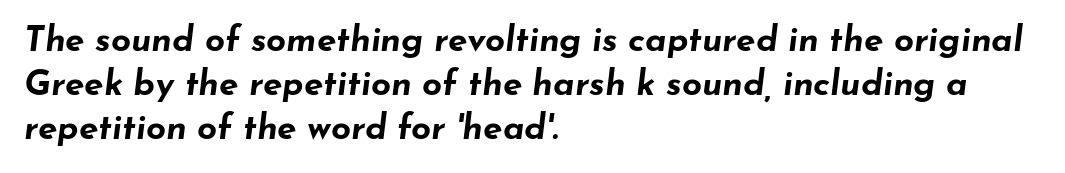
This sample has the flowing, uneven cadence of proportional lettering. One glance says typical: line gaps are just what's usual. The passage shown has conventional tracking throughout. The paragraph shown leans on its left margin.
